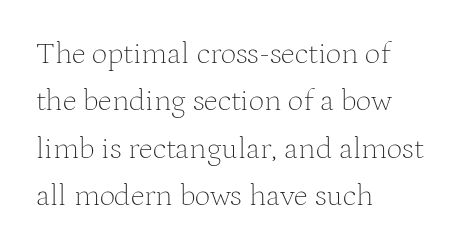
These lines are rendered in a variable-pitch font. Leftover space on each line is placed entirely after the last word. This sample keeps an unexceptional amount of space between lines. The specimen reads as upright at a glance. Does extra space separate the letters? No, they use regular spacing.
